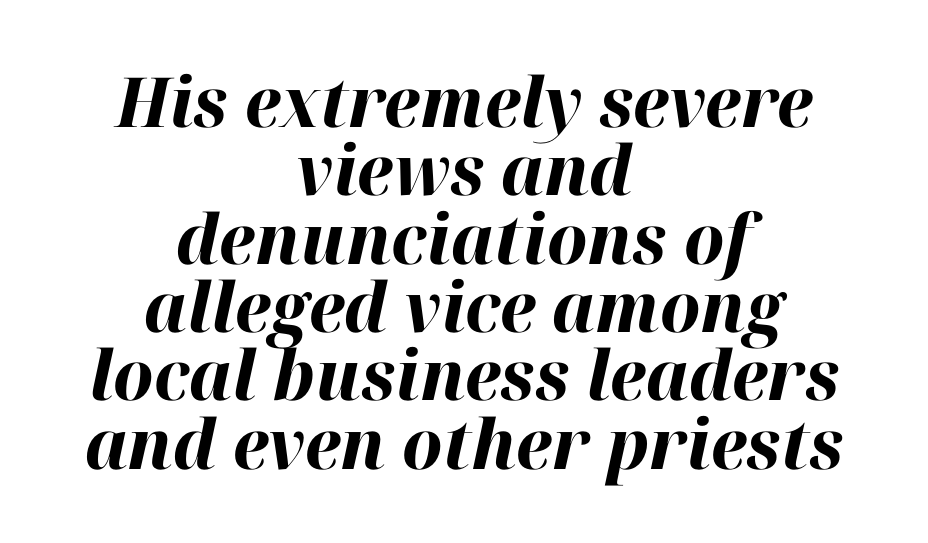
The image shows 69 px bold type, italic (leaning right); set centered, tight line spacing (0.99x), normal letter spacing, not underlined; high stroke contrast and a medium x-height.
